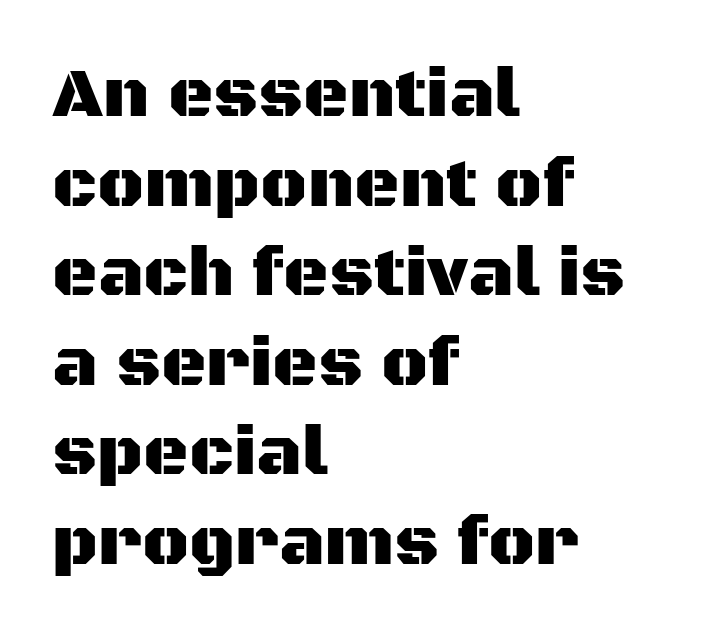
Q: Is the text italic (slanted)? A: No, it is upright.
Q: Is the typeface a serif or a sans-serif typeface? A: Sans-serif.
Q: Is the text underlined? A: No.
Q: How is the paragraph aligned? A: Left-aligned.
Q: Is the spacing between letters normal or unusually wide? A: Normal.
Q: Is the spacing between lines tight, normal or loose? A: Normal.
Q: Width (condensed, normal, or wide)? A: Normal.
Q: Stroke contrast? A: Medium.
Q: x-height? A: Large.
Q: Monospaced? A: No.
